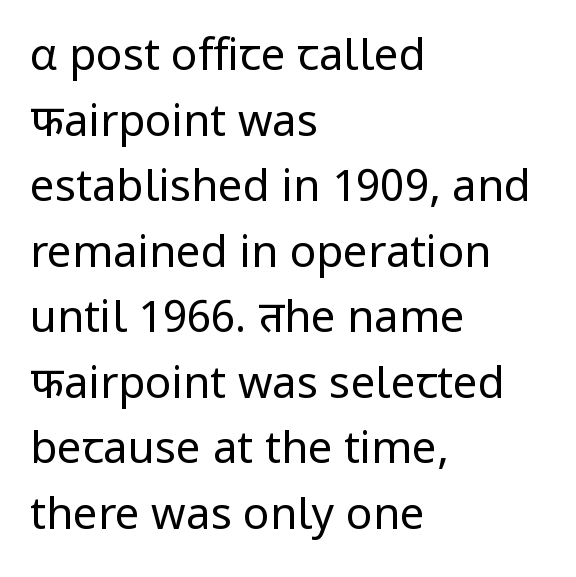
The image shows 44 px regular-weight sans-serif type, upright; set left-aligned, normal line spacing (1.49x), normal letter spacing, not underlined; low stroke contrast and a medium x-height.
